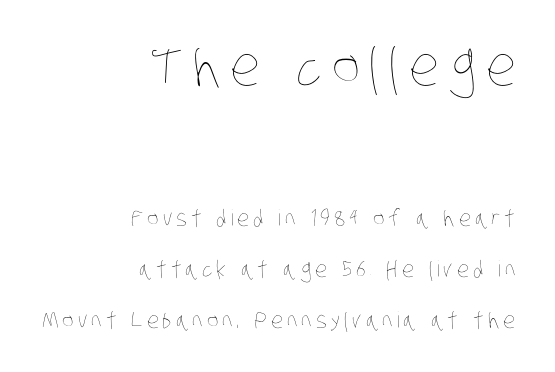
{"bold": "no", "weight": "thin", "width": "condensed", "stroke_contrast": "low", "x_height": "large", "monospaced": "no", "underline": "no", "align": "right", "line_spacing": "loose", "line_spacing_ratio": 2.3, "larger_block": "first", "size_ratio": 2.45, "glyph_px": 54}
